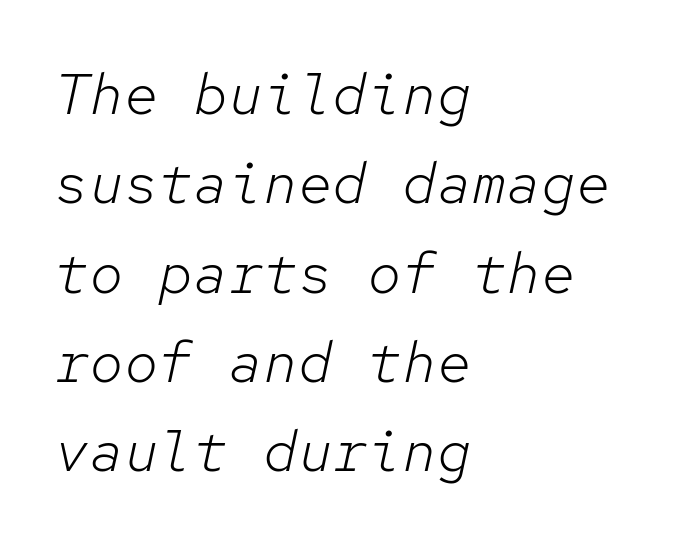
Q: Is the text bold? A: No.
Q: Is the text italic (slanted)? A: Yes, it leans right by about 12 degrees.
Q: Is the text underlined? A: No.
Q: How is the paragraph aligned? A: Left-aligned.
Q: Is the spacing between letters normal or unusually wide? A: Normal.
Q: Is the spacing between lines tight, normal or loose? A: Normal.
Q: Width (condensed, normal, or wide)? A: Normal.
Q: Stroke contrast? A: Low.
Q: x-height? A: Medium.
Q: Monospaced? A: Yes.
